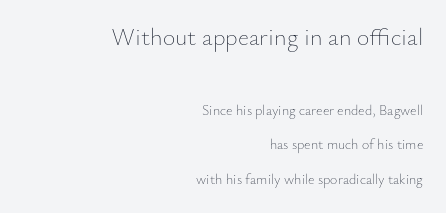
Q: Is the text bold? A: No.
Q: Is the text italic (slanted)? A: No, it is upright.
Q: Is the text underlined? A: No.
Q: How is the paragraph aligned? A: Right-aligned.
Q: Is the spacing between letters normal or unusually wide? A: Normal.
Q: Is the spacing between lines tight, normal or loose? A: Loose.
Q: Which block of text is set in a larger size, the first (top) or the second (bottom)? A: The first (top) one.
